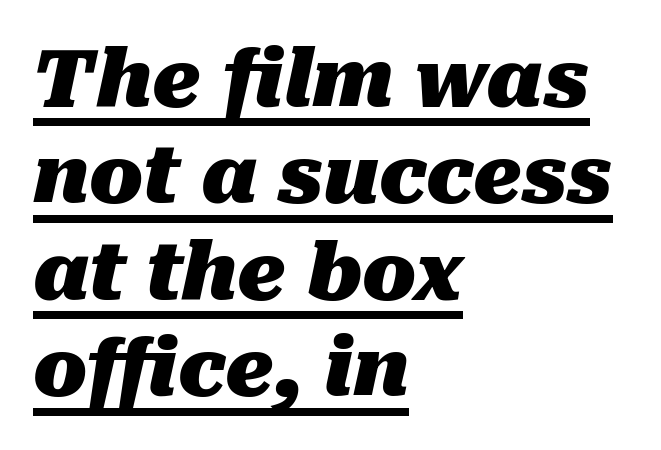
{"italic": "yes", "lean": "right", "slant_degrees": 10, "bold": "yes", "weight": "heavy", "width": "normal", "stroke_contrast": "medium", "x_height": "medium", "monospaced": "no", "underline": "yes", "align": "left", "line_spacing_ratio": 1.22, "letter_spacing": "normal", "letter_spacing_em": 0.0, "glyph_px": 79}
